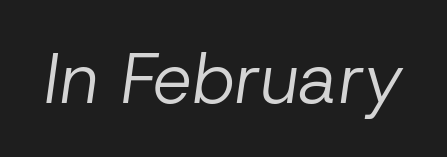
The image shows 70 px regular-weight type, italic (leaning right); set normal letter spacing, not underlined; low stroke contrast and a medium x-height.
